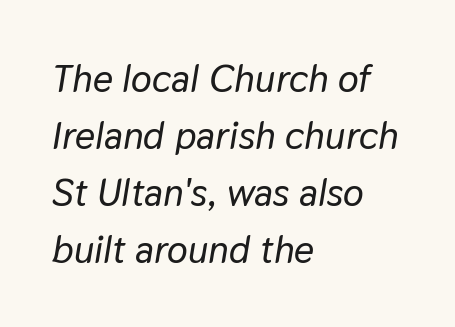
The image shows 39 px text type, italic (leaning right); set left-aligned, normal line spacing (1.46x), normal letter spacing, not underlined; low stroke contrast and a medium x-height.
